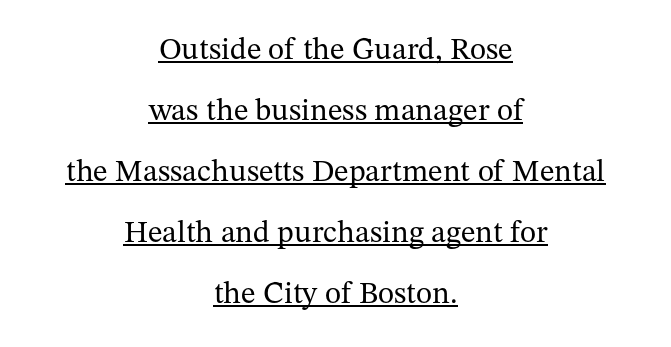
The image shows 31 px regular-weight serif type, upright; set centered, loose line spacing (1.97x), normal letter spacing, underlined; medium stroke contrast and a medium x-height.
